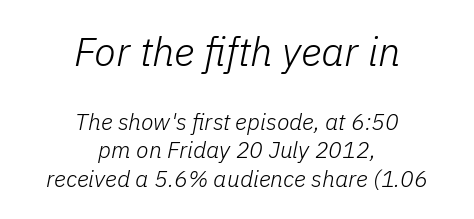
Q: Is the text bold? A: No.
Q: Is the text italic (slanted)? A: Yes, it leans right by about 11 degrees.
Q: Is the text underlined? A: No.
Q: How is the paragraph aligned? A: Centered.
Q: Is the spacing between letters normal or unusually wide? A: Normal.
Q: Which block of text is set in a larger size, the first (top) or the second (bottom)? A: The first (top) one.
Q: Width (condensed, normal, or wide)? A: Normal.
Q: Stroke contrast? A: Low.
Q: x-height? A: Medium.
Q: Monospaced? A: No.
